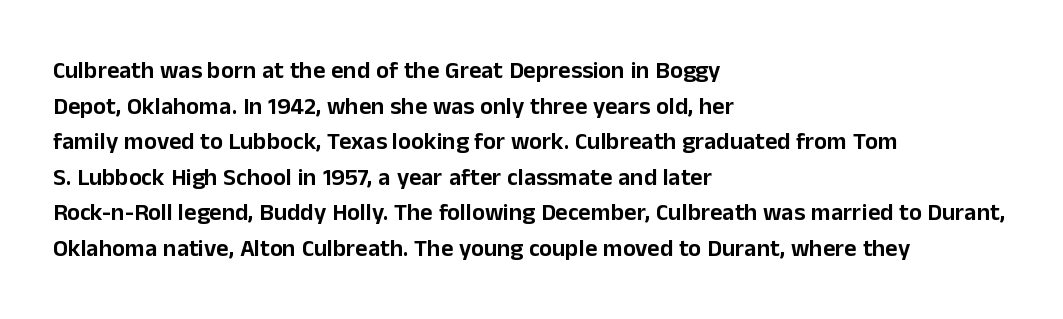
The image shows 24 px text type, upright; set left-aligned, normal line spacing (1.48x), normal letter spacing, not underlined.
